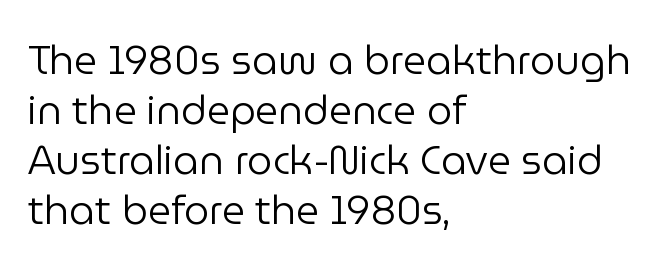
{"serif": "no", "italic": "no", "bold": "no", "weight": "regular", "width": "normal", "stroke_contrast": "low", "x_height": "medium", "monospaced": "no", "underline": "no", "align": "left", "line_spacing": "normal", "line_spacing_ratio": 1.25, "letter_spacing": "normal", "letter_spacing_em": 0.0, "glyph_px": 40}
